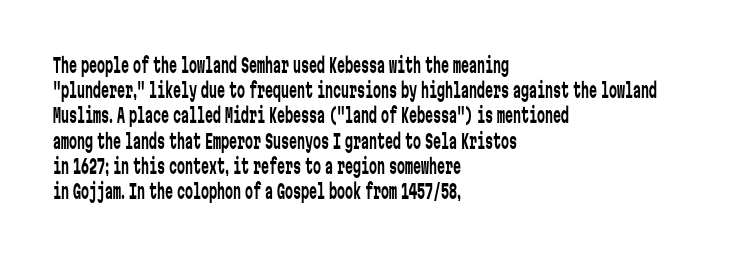
How would I describe the line gaps? Plain and ordinary. Stem width sits at or under what a default text font uses. Posture: straight, roman, zero tilt. Underlining? Definitely not there. How are the letters spaced? Ordinarily, with no added tracking. Alignment: flush left.
